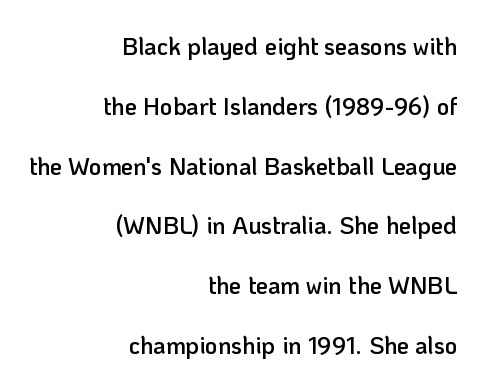
Quick note: interline space is abundant. A bare baseline throughout the passage. This is the in-between weight designers call semibold or demi. In terms of letterspacing, this is plain default setting. Do the letters lean? They stand straight.
